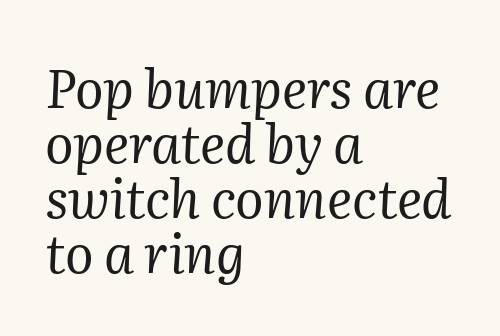
Q: Is the text bold? A: No.
Q: Is the text italic (slanted)? A: Yes, it leans right by about 2 degrees.
Q: Is the typeface a serif or a sans-serif typeface? A: Serif.
Q: Is the text underlined? A: No.
Q: How is the paragraph aligned? A: Left-aligned.
Q: Is the spacing between letters normal or unusually wide? A: Normal.
Q: Is the spacing between lines tight, normal or loose? A: Tight.
Q: Width (condensed, normal, or wide)? A: Normal.
Q: Stroke contrast? A: Medium.
Q: x-height? A: Medium.
Q: Monospaced? A: No.
